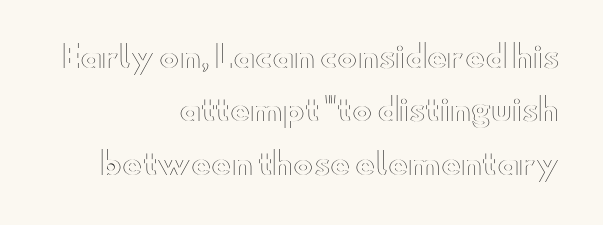
The image shows 30 px wide type, upright; set right-aligned, line spacing 1.78x, normal letter spacing, not underlined; a small x-height.
